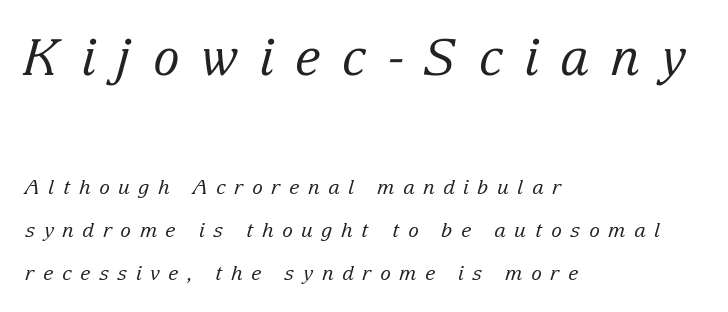
{"serif": "yes", "italic": "yes", "lean": "right", "slant_degrees": 15, "bold": "no", "weight": "regular", "width": "normal", "stroke_contrast": "low", "x_height": "medium", "monospaced": "no", "underline": "no", "align": "left", "line_spacing": "loose", "line_spacing_ratio": 2.16, "letter_spacing": "wide", "letter_spacing_em": 0.43, "larger_block": "first", "size_ratio": 2.5, "glyph_px": 50}
